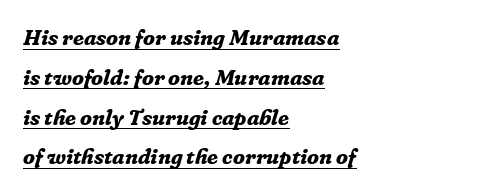
Q: Is the text bold? A: Yes.
Q: Is the text italic (slanted)? A: Yes, it leans right by about 16 degrees.
Q: Is the text underlined? A: Yes.
Q: How is the paragraph aligned? A: Left-aligned.
Q: Is the spacing between letters normal or unusually wide? A: Normal.
